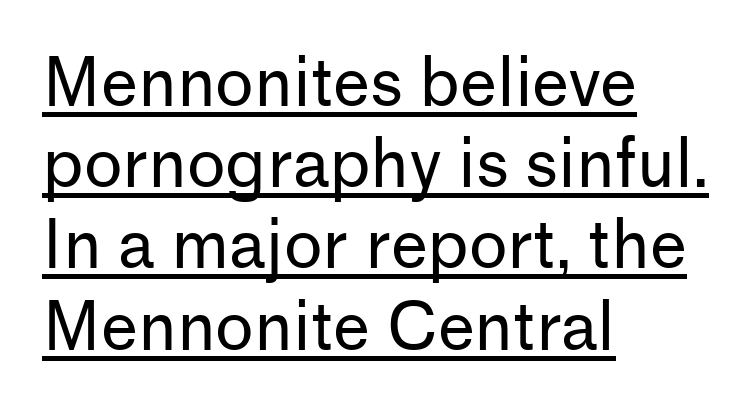
Weight: in the light-to-regular range. Rendered with straight, roman letterforms. Caption: lettering with a line underneath. The rag falls on the right side of this text block.
